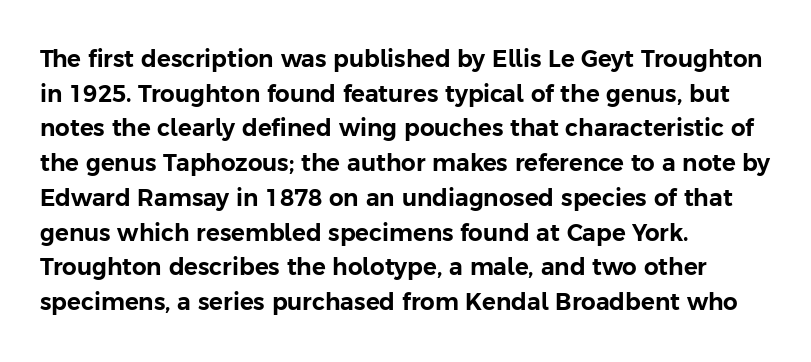
Students, observe: this is what conventionally led text looks like. Has an underline been added? It has not. Words appear dense and cohesive because spacing is normal. If you drew a ruler down the left edge, every line would touch it.
